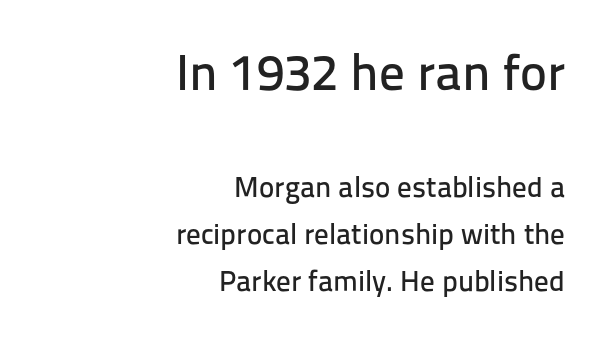
The image shows 51 px sans-serif type, upright; set right-aligned, normal line spacing (1.63x), normal letter spacing, not underlined; the first (top) block is 1.76x larger; low stroke contrast and a medium x-height.
